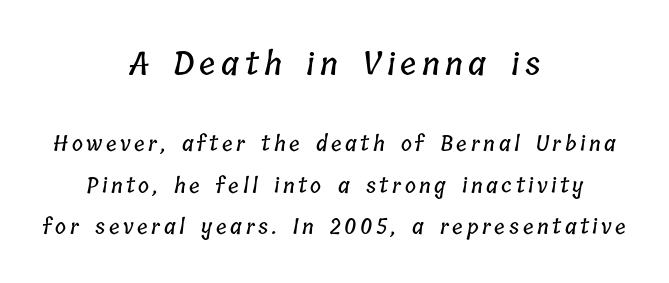
{"width": "condensed", "stroke_contrast": "low", "x_height": "medium", "monospaced": "no", "underline": "no", "align": "center", "line_spacing": "loose", "line_spacing_ratio": 1.98, "larger_block": "first", "size_ratio": 1.52, "glyph_px": 32}
